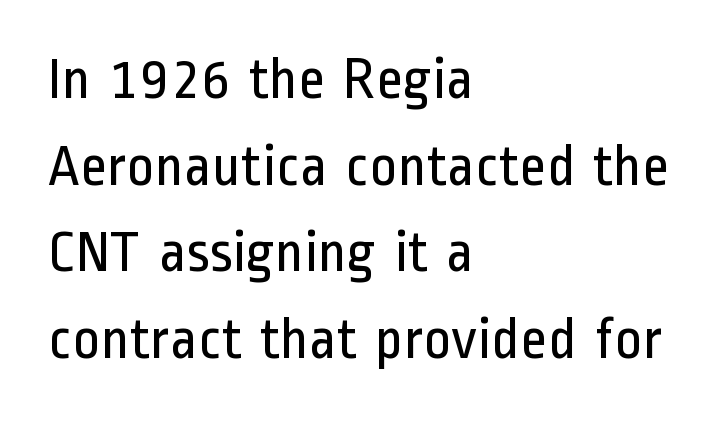
The image shows 59 px regular-weight, condensed sans-serif type, upright; set left-aligned, normal line spacing (1.47x), normal letter spacing, not underlined; low stroke contrast and a medium x-height.
